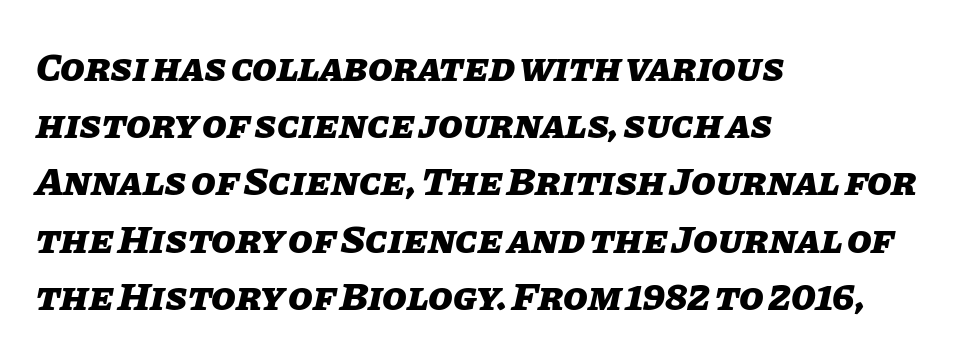
The image shows 40 px heavy type, italic (leaning right); set left-aligned, normal line spacing (1.43x), normal letter spacing, not underlined; low stroke contrast and a large x-height.
